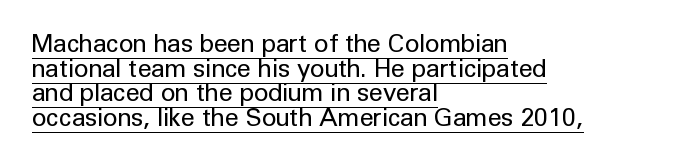
The image shows 25 px text type, upright; set left-aligned, tight line spacing (0.99x), normal letter spacing, underlined.
